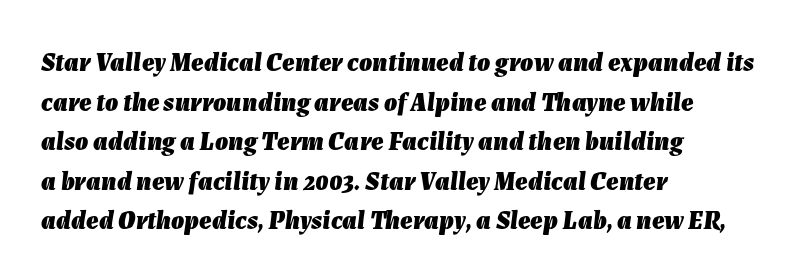
Students, this is bold: see how much ink each stroke carries. The setting favours the left margin, as ordinary paragraphs usually do. Standard letterfit; no display-style spreading of the glyphs. Interline gaps are of average width in this sample. Tall strokes in this sample are angled rather than plumb. Check the space under the baseline: it is left empty.
